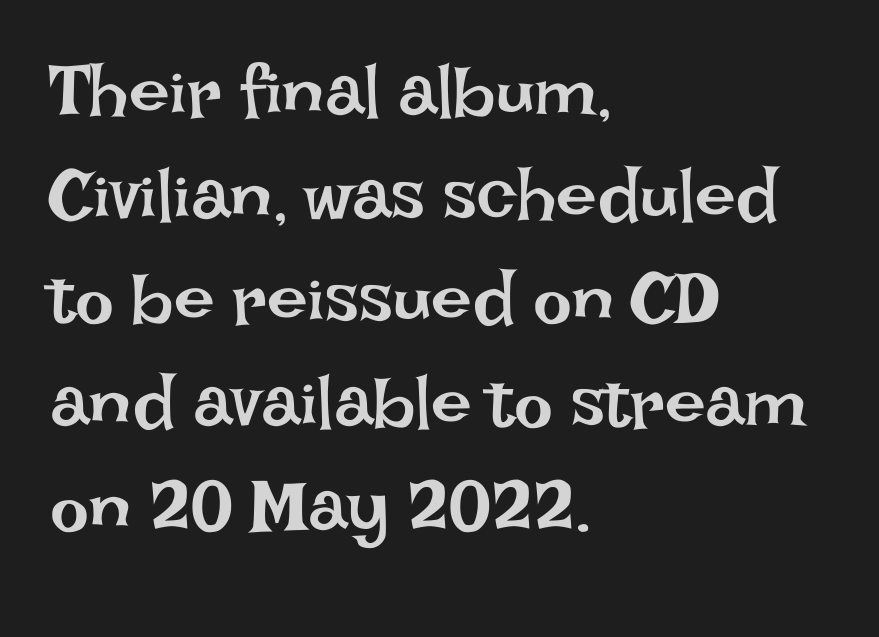
{"italic": "no", "bold": "no", "weight": "regular", "width": "normal", "stroke_contrast": "low", "x_height": "large", "monospaced": "no", "underline": "no", "align": "left", "line_spacing": "normal", "line_spacing_ratio": 1.42, "letter_spacing": "normal", "letter_spacing_em": 0.0, "glyph_px": 73}
